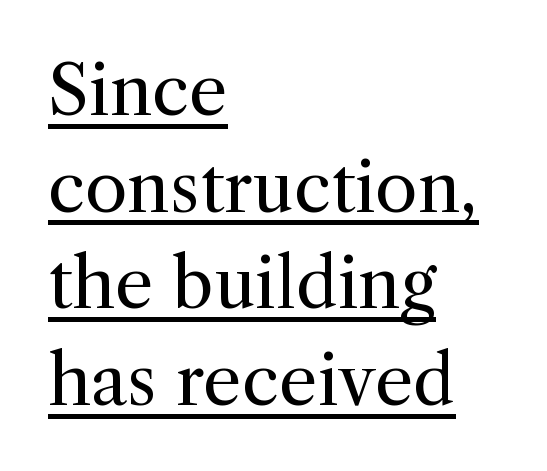
Q: Is the text bold? A: No.
Q: Is the text italic (slanted)? A: No, it is upright.
Q: Is the typeface a serif or a sans-serif typeface? A: Serif.
Q: Is the text underlined? A: Yes.
Q: How is the paragraph aligned? A: Left-aligned.
Q: Is the spacing between letters normal or unusually wide? A: Normal.
Q: Is the spacing between lines tight, normal or loose? A: Normal.
Q: Width (condensed, normal, or wide)? A: Normal.
Q: x-height? A: Medium.
Q: Monospaced? A: No.
